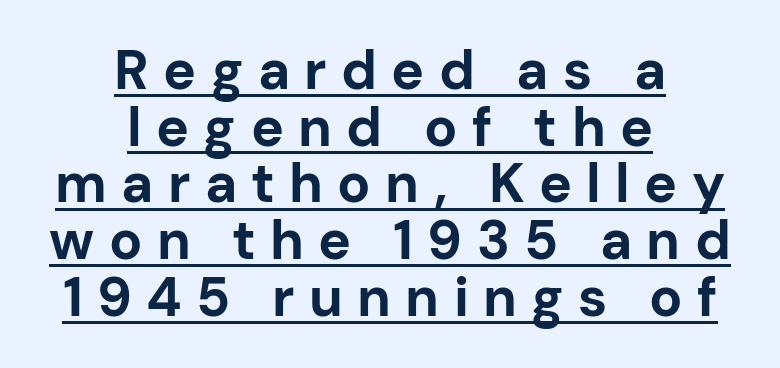
Compared with an ordinary text face, these strokes are far heavier — a full bold. These lines are rendered in a variable-pitch font. In terms of leading, this rendering errs on the cramped side. What stands out about the letter spacing? Its width — letters are far apart. Compared with undecorated copy, this sample adds a rule below the words.
